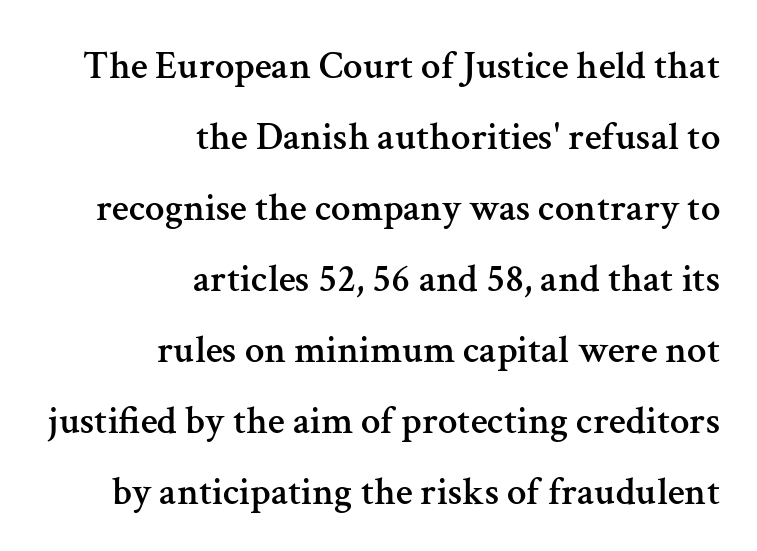
Is the letter spacing exaggerated? No — it looks like the ordinary default. Are there feet on the stems? There are — it's a serif. You could not count columns in this text — the font is proportionally spaced. Descender tails drop into unmarked territory. Is there any slant? The stems are plumb.
